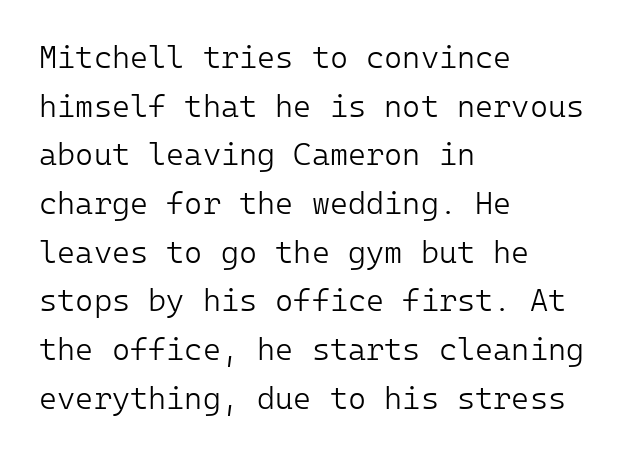
{"serif": "no", "italic": "no", "bold": "no", "weight": "light", "width": "normal", "stroke_contrast": "low", "x_height": "medium", "underline": "no", "align": "left", "line_spacing": "normal", "line_spacing_ratio": 1.57, "letter_spacing": "normal", "letter_spacing_em": 0.0, "glyph_px": 31}
